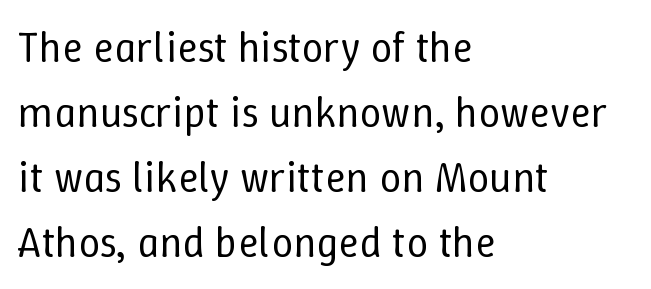
In terms of posture, this sample is upright. Standard letterfit; no display-style spreading of the glyphs. Every row of glyphs begins at an identical x-position on the left. The area under the type is left untouched.
